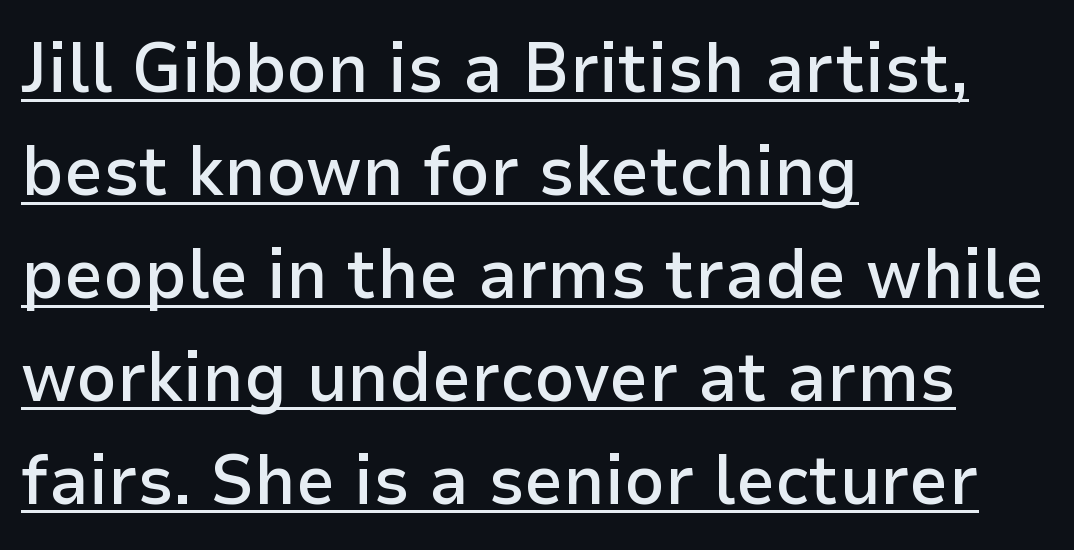
The image shows 70 px semibold sans-serif type, upright; set left-aligned, normal line spacing (1.47x), normal letter spacing, underlined; low stroke contrast and a medium x-height.
